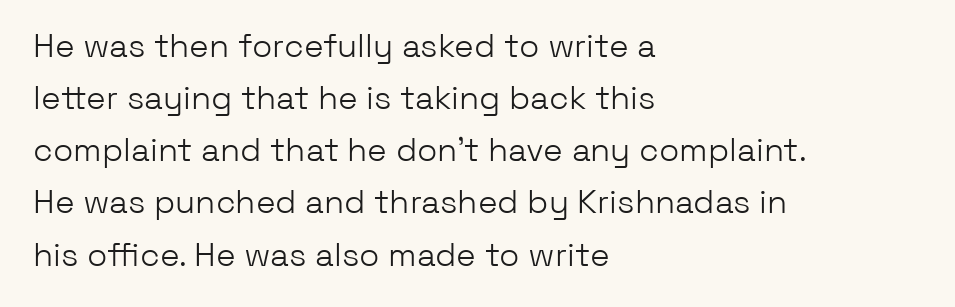
Italic: no, the glyphs are upright roman. Nope, no serifs anywhere on these letters. The area under the type is left untouched. Baseline-to-baseline distance is the conventional proportion of letter height. The paragraph shown leans on its left margin. Here the designer chose a conventional face with non-uniform glyph widths.
